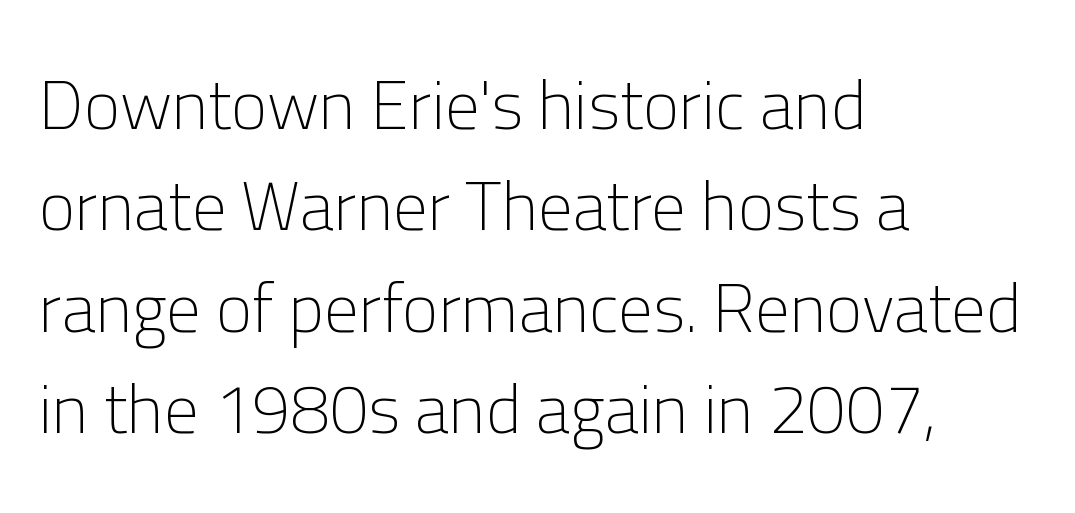
The image shows 69 px light sans-serif type, upright; set left-aligned, normal line spacing (1.47x), normal letter spacing, not underlined; low stroke contrast and a medium x-height.
